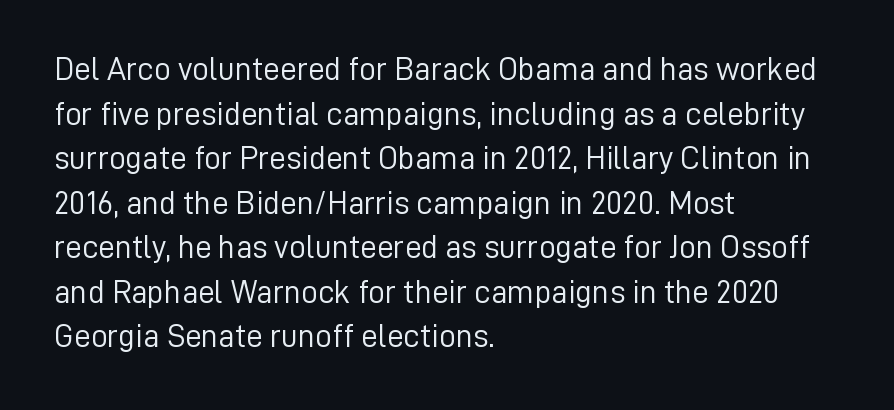
Q: Is the text bold? A: No.
Q: Is the text italic (slanted)? A: No, it is upright.
Q: Is the typeface a serif or a sans-serif typeface? A: Sans-serif.
Q: Is the text underlined? A: No.
Q: How is the paragraph aligned? A: Left-aligned.
Q: Is the spacing between letters normal or unusually wide? A: Normal.
Q: Is the spacing between lines tight, normal or loose? A: Normal.
Q: Width (condensed, normal, or wide)? A: Normal.
Q: Stroke contrast? A: Low.
Q: x-height? A: Medium.
Q: Monospaced? A: No.
